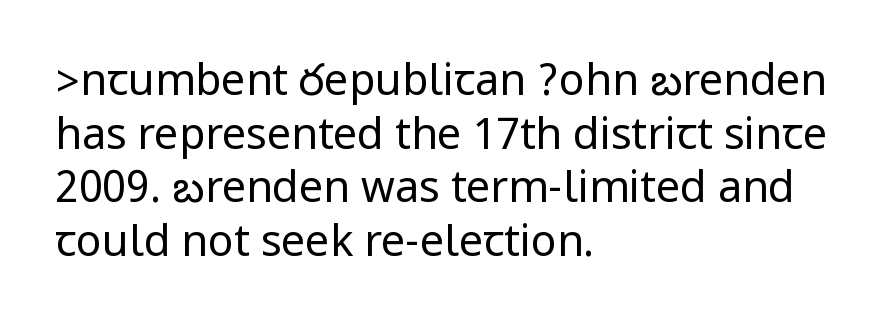
Q: Is the text bold? A: No.
Q: Is the text italic (slanted)? A: No, it is upright.
Q: Is the typeface a serif or a sans-serif typeface? A: Sans-serif.
Q: Is the text underlined? A: No.
Q: How is the paragraph aligned? A: Left-aligned.
Q: Is the spacing between letters normal or unusually wide? A: Normal.
Q: Is the spacing between lines tight, normal or loose? A: Normal.
Q: Width (condensed, normal, or wide)? A: Condensed.
Q: Stroke contrast? A: Low.
